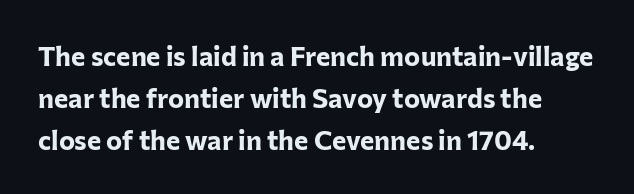
The face used here has the dense, thick strokes of a bold. Students, observe: this is what conventionally led text looks like. Notice how the stems are strictly vertical — no italics here. The setting favours the left margin, as ordinary paragraphs usually do.
